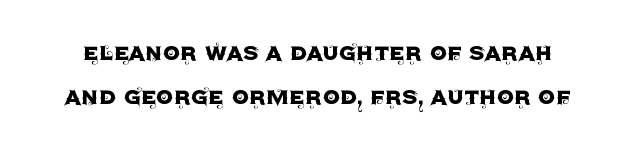
Q: Is the text italic (slanted)? A: No, it is upright.
Q: Is the text underlined? A: No.
Q: Is the spacing between letters normal or unusually wide? A: Normal.
Q: Is the spacing between lines tight, normal or loose? A: Normal.
